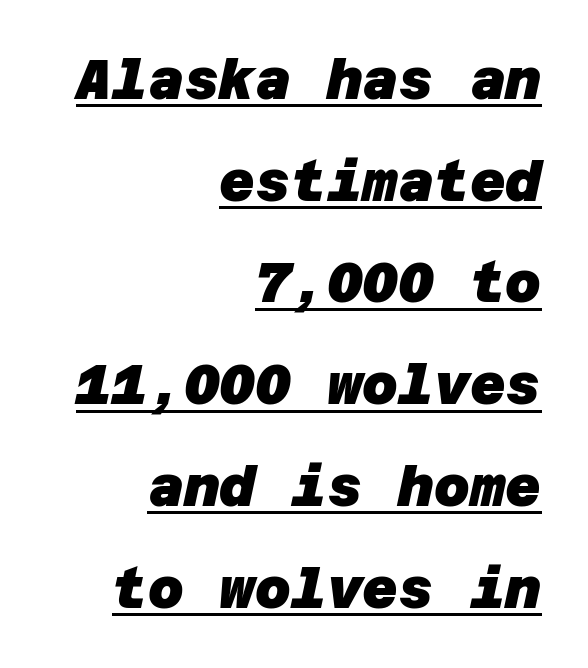
The image shows 55 px heavy sans-serif type; set right-aligned, line spacing 1.85x, normal letter spacing, underlined; low stroke contrast and a large x-height.
